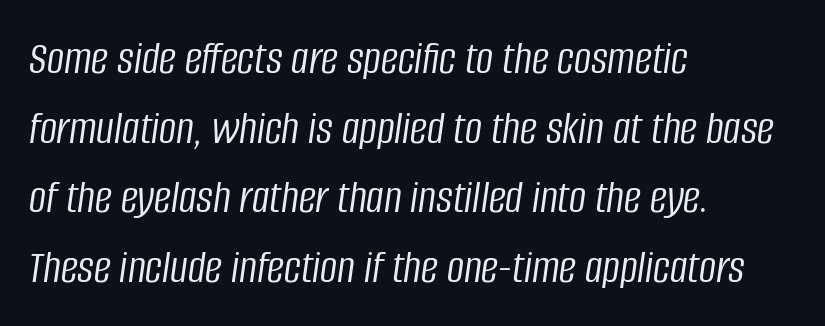
The image shows 48 px light, condensed type, italic (leaning right); set left-aligned, normal line spacing (1.45x), normal letter spacing, not underlined; low stroke contrast and a large x-height.
